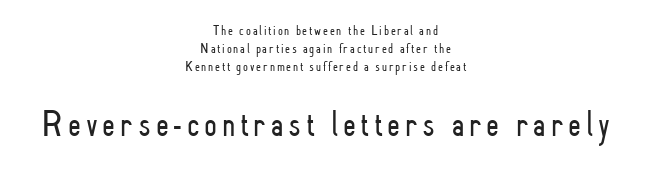
Q: Is the text bold? A: No.
Q: Is the text italic (slanted)? A: No, it is upright.
Q: Is the typeface a serif or a sans-serif typeface? A: Sans-serif.
Q: Is the text underlined? A: No.
Q: How is the paragraph aligned? A: Centered.
Q: Is the spacing between lines tight, normal or loose? A: Normal.
Q: Which block of text is set in a larger size, the first (top) or the second (bottom)? A: The second (bottom) one.
Q: Width (condensed, normal, or wide)? A: Condensed.
Q: Stroke contrast? A: Low.
Q: x-height? A: Small.
Q: Monospaced? A: No.
